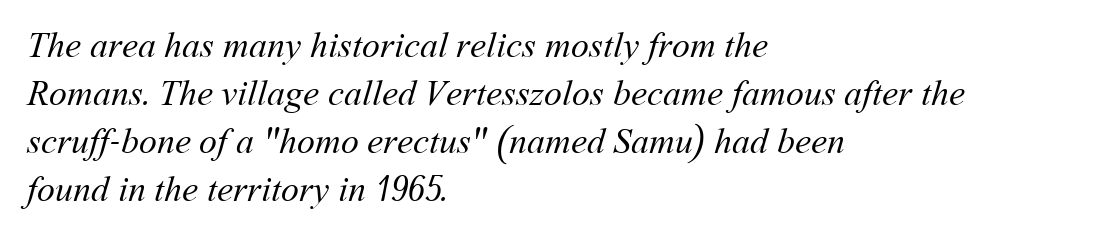
{"bold": "no", "weight": "regular", "width": "normal", "stroke_contrast": "medium", "x_height": "medium", "monospaced": "no", "underline": "no", "align": "left", "line_spacing": "normal", "line_spacing_ratio": 1.33, "letter_spacing": "normal", "letter_spacing_em": 0.0, "glyph_px": 36}
